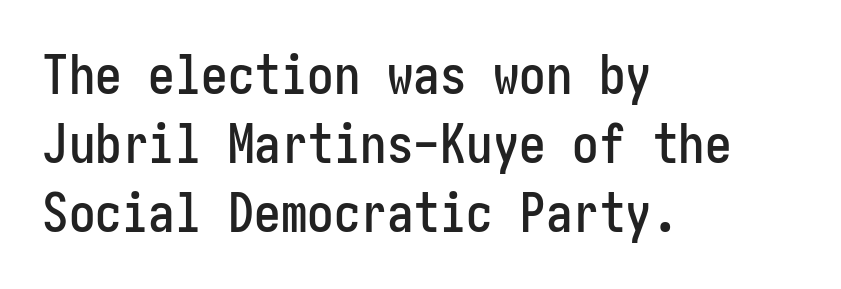
{"serif": "no", "italic": "no", "width": "condensed", "stroke_contrast": "low", "x_height": "medium", "underline": "no", "align": "left", "line_spacing": "normal", "line_spacing_ratio": 1.3, "letter_spacing": "normal", "letter_spacing_em": 0.0, "glyph_px": 53}
